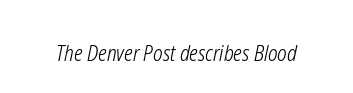
Q: Is the text bold? A: No.
Q: Is the text italic (slanted)? A: Yes, it leans right by about 12 degrees.
Q: Is the text underlined? A: No.
Q: Is the spacing between letters normal or unusually wide? A: Normal.
